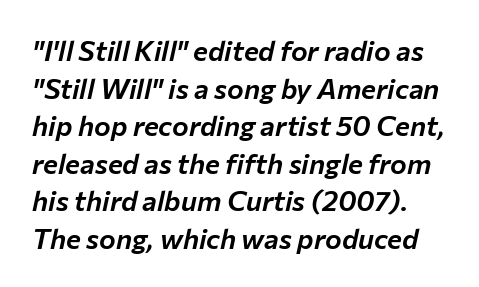
Q: Is the text italic (slanted)? A: Yes, it leans right by about 12 degrees.
Q: Is the text underlined? A: No.
Q: Is the spacing between letters normal or unusually wide? A: Normal.
Q: Is the spacing between lines tight, normal or loose? A: Normal.
Q: Width (condensed, normal, or wide)? A: Normal.
Q: Stroke contrast? A: Low.
Q: x-height? A: Medium.
Q: Monospaced? A: No.
